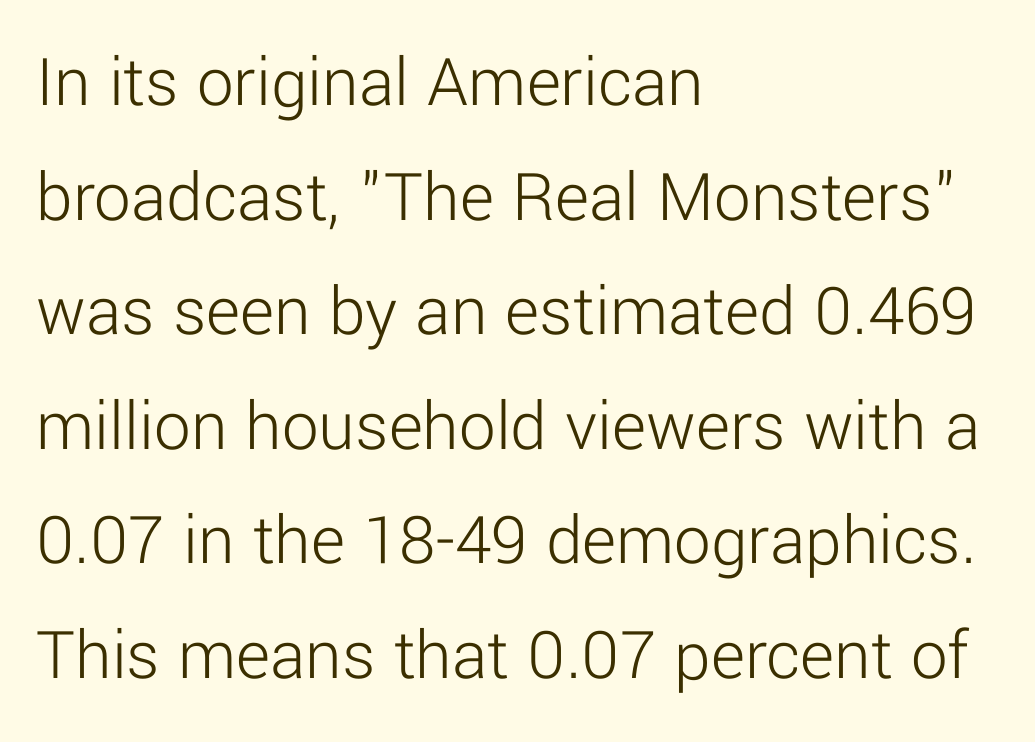
Compared with a centered layout, this one pins lines to the left instead. Vertically, the passage feels balanced, rows spaced as you'd expect. Letter spacing: default. No extra ink here — the face is not bold. These lines are composed in type without serifs.
